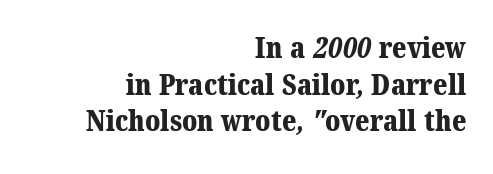
{"serif": "yes", "bold": "yes", "weight": "bold", "width": "normal", "stroke_contrast": "medium", "x_height": "medium", "monospaced": "no", "underline": "no", "align": "right", "line_spacing": "normal", "line_spacing_ratio": 1.26, "letter_spacing": "normal", "letter_spacing_em": 0.0, "glyph_px": 29}
